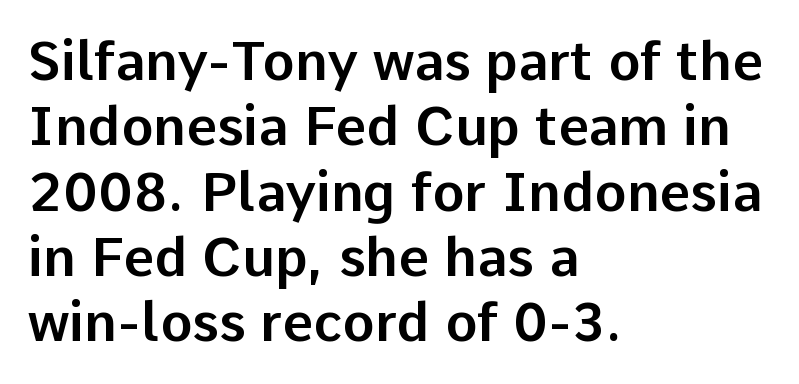
Proportional: the letters do not fall into vertical columns. Every row of glyphs begins at an identical x-position on the left. The face used here is rendered with its standard letterfit. The glyphs are unaccompanied by any horizontal stroke below them. The text was rendered using a sans face with plain stroke endings.
